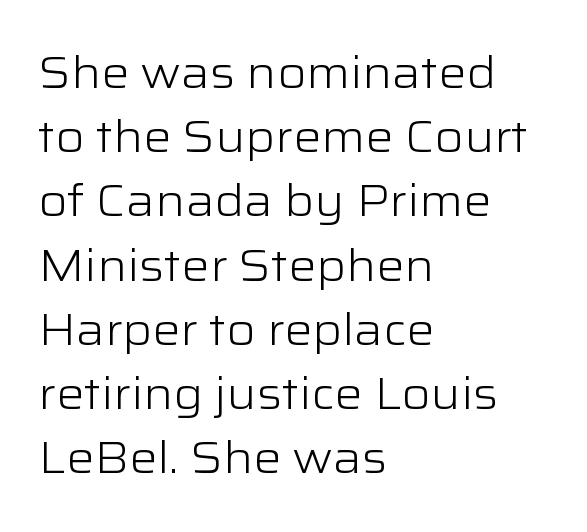
The text block is weighted toward the left margin, trailing off unevenly rightward. The type is set solid horizontally, with unmodified tracking. These lines are composed in type without serifs. The line-height multiplier appears to be the usual default.
